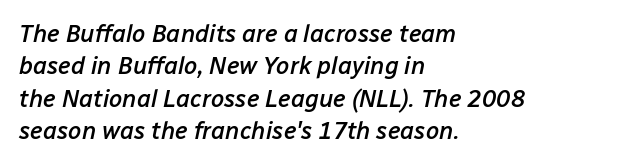
{"italic": "yes", "lean": "right", "slant_degrees": 12, "bold": "semi", "underline": "no", "align": "left", "line_spacing": "normal", "line_spacing_ratio": 1.35, "letter_spacing": "normal", "letter_spacing_em": 0.0, "glyph_px": 24}
